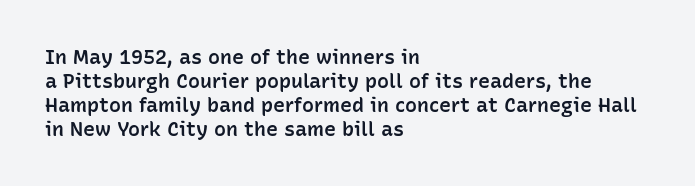
Q: Is the text bold? A: Semi-bold.
Q: Is the text italic (slanted)? A: No, it is upright.
Q: Is the text underlined? A: No.
Q: How is the paragraph aligned? A: Left-aligned.
Q: Is the spacing between letters normal or unusually wide? A: Normal.
